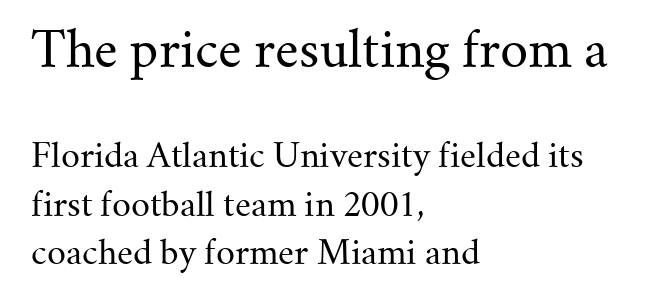
Q: Is the text bold? A: No.
Q: Is the text italic (slanted)? A: No, it is upright.
Q: Is the typeface a serif or a sans-serif typeface? A: Serif.
Q: Is the text underlined? A: No.
Q: How is the paragraph aligned? A: Left-aligned.
Q: Is the spacing between letters normal or unusually wide? A: Normal.
Q: Is the spacing between lines tight, normal or loose? A: Normal.
Q: Which block of text is set in a larger size, the first (top) or the second (bottom)? A: The first (top) one.
Q: Width (condensed, normal, or wide)? A: Normal.
Q: Stroke contrast? A: Medium.
Q: x-height? A: Small.
Q: Monospaced? A: No.
